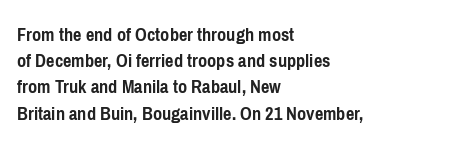
Q: Is the text bold? A: Yes.
Q: Is the text italic (slanted)? A: No, it is upright.
Q: Is the text underlined? A: No.
Q: How is the paragraph aligned? A: Left-aligned.
Q: Is the spacing between letters normal or unusually wide? A: Normal.
Q: Is the spacing between lines tight, normal or loose? A: Normal.
